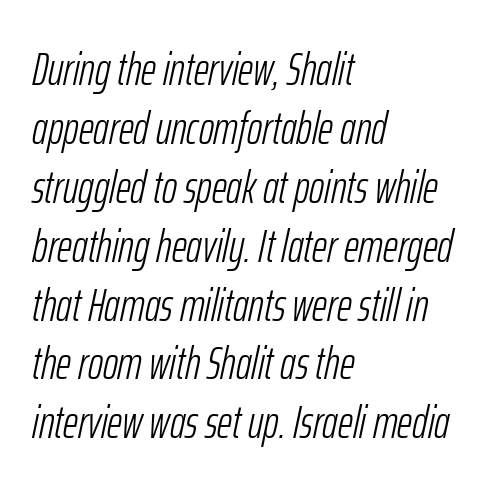
The image shows 46 px light, condensed type, italic (leaning right); set left-aligned, normal line spacing (1.28x), normal letter spacing, not underlined; low stroke contrast and a medium x-height.
